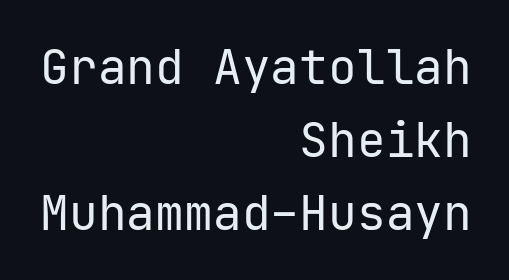
{"serif": "no", "italic": "no", "bold": "no", "weight": "regular", "width": "normal", "stroke_contrast": "low", "x_height": "medium", "monospaced": "yes", "underline": "no", "align": "right", "line_spacing": "normal", "line_spacing_ratio": 1.52, "letter_spacing": "normal", "letter_spacing_em": 0.0, "glyph_px": 48}
